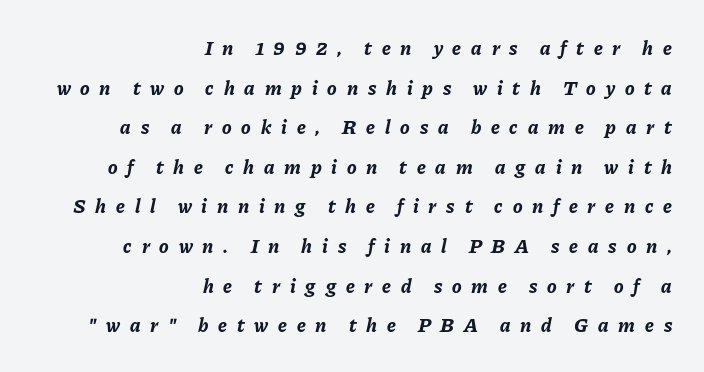
Q: Is the text bold? A: Yes.
Q: Is the text italic (slanted)? A: Yes, it leans right by about 11 degrees.
Q: Is the text underlined? A: No.
Q: How is the paragraph aligned? A: Right-aligned.
Q: Is the spacing between letters normal or unusually wide? A: Unusually wide.
Q: Is the spacing between lines tight, normal or loose? A: Loose.
